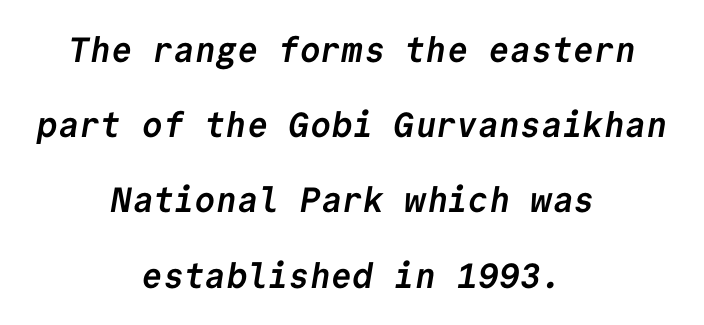
Q: Is the text bold? A: Yes.
Q: Is the typeface a serif or a sans-serif typeface? A: Sans-serif.
Q: Is the text underlined? A: No.
Q: How is the paragraph aligned? A: Centered.
Q: Is the spacing between letters normal or unusually wide? A: Normal.
Q: Is the spacing between lines tight, normal or loose? A: Loose.
Q: Width (condensed, normal, or wide)? A: Normal.
Q: Stroke contrast? A: Low.
Q: x-height? A: Medium.
Q: Monospaced? A: Yes.
